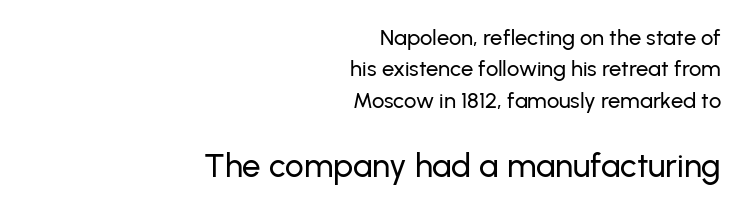
Regarding serifs, this sample does without them. Only glyphs here, with clear space below each row. Here the designer chose a conventional face with non-uniform glyph widths. This rendering leaves character spacing at its baseline value. Line endings align vertically; line beginnings do not. Size hierarchy here favors the trailing block over the leading one.
